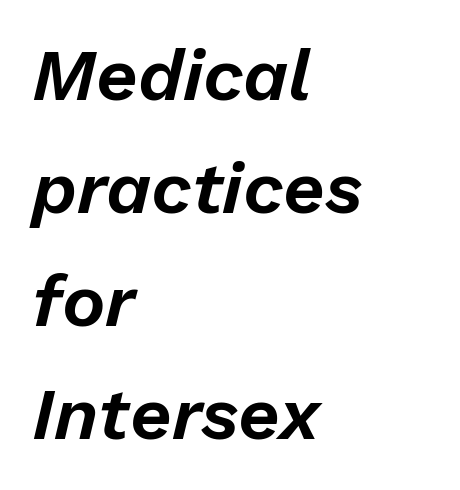
{"italic": "yes", "lean": "right", "slant_degrees": 13, "width": "normal", "stroke_contrast": "low", "x_height": "medium", "monospaced": "no", "underline": "no", "align": "left", "line_spacing": "normal", "line_spacing_ratio": 1.55, "letter_spacing": "normal", "letter_spacing_em": 0.0, "glyph_px": 73}
